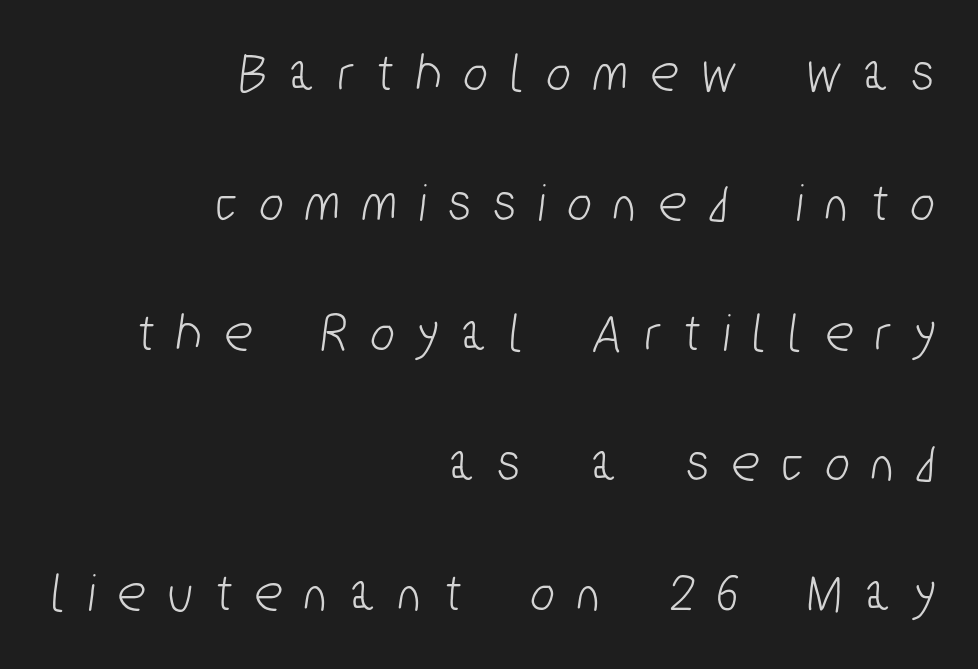
{"serif": "no", "width": "condensed", "stroke_contrast": "low", "x_height": "medium", "monospaced": "no", "underline": "no", "align": "right", "line_spacing": "loose", "line_spacing_ratio": 2.32, "letter_spacing": "wide", "letter_spacing_em": 0.42, "glyph_px": 56}
